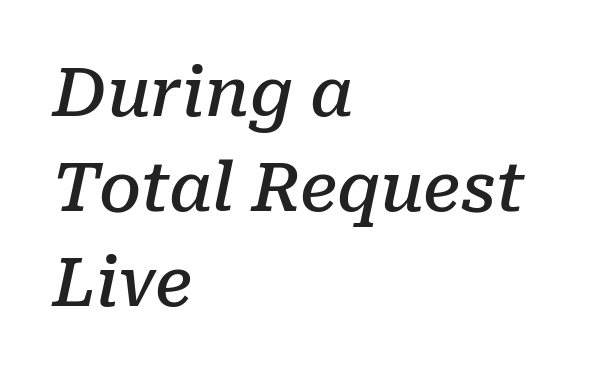
Q: Is the text bold? A: Semi-bold.
Q: Is the text italic (slanted)? A: Yes, it leans right by about 10 degrees.
Q: Is the typeface a serif or a sans-serif typeface? A: Serif.
Q: Is the text underlined? A: No.
Q: How is the paragraph aligned? A: Left-aligned.
Q: Is the spacing between letters normal or unusually wide? A: Normal.
Q: Is the spacing between lines tight, normal or loose? A: Normal.
Q: Width (condensed, normal, or wide)? A: Normal.
Q: Stroke contrast? A: Low.
Q: x-height? A: Medium.
Q: Monospaced? A: No.
